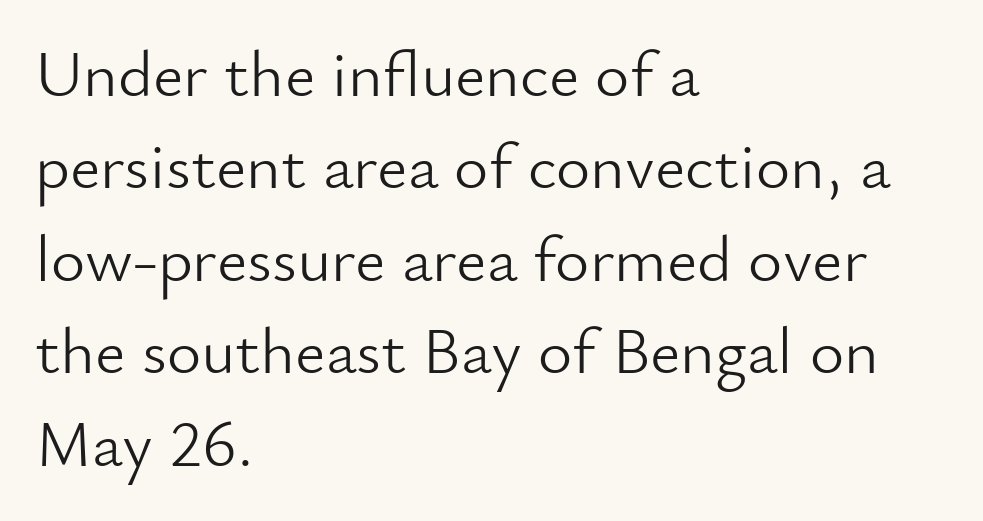
The image shows 66 px light sans-serif type, upright; set left-aligned, normal line spacing (1.4x), normal letter spacing, not underlined; low stroke contrast and a small x-height.
